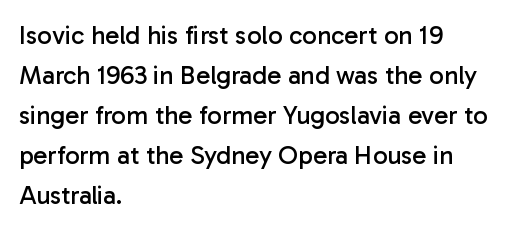
{"italic": "no", "bold": "no", "underline": "no", "align": "left", "line_spacing": "normal", "line_spacing_ratio": 1.54, "letter_spacing": "normal", "letter_spacing_em": 0.0, "glyph_px": 26}
